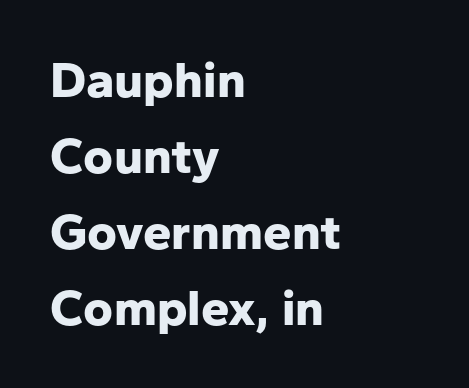
Each new line begins a customary step beneath the previous one. Nobody touched the tracking dial on this one. Typographic density is high because the face is bold. Is this a fixed-width face? No — the glyphs have proportional, varying widths. The compositor pushed each line to the left boundary.
